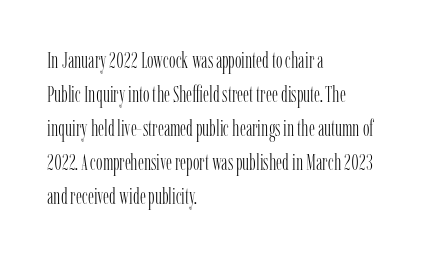
Q: Is the text bold? A: No.
Q: Is the text italic (slanted)? A: No, it is upright.
Q: Is the text underlined? A: No.
Q: How is the paragraph aligned? A: Left-aligned.
Q: Is the spacing between letters normal or unusually wide? A: Normal.
Q: Is the spacing between lines tight, normal or loose? A: Normal.
